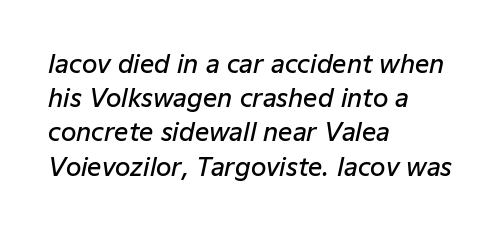
{"italic": "yes", "lean": "right", "slant_degrees": 12, "bold": "semi", "underline": "no", "align": "left", "line_spacing": "normal", "line_spacing_ratio": 1.37, "letter_spacing": "normal", "letter_spacing_em": 0.0, "glyph_px": 25}
